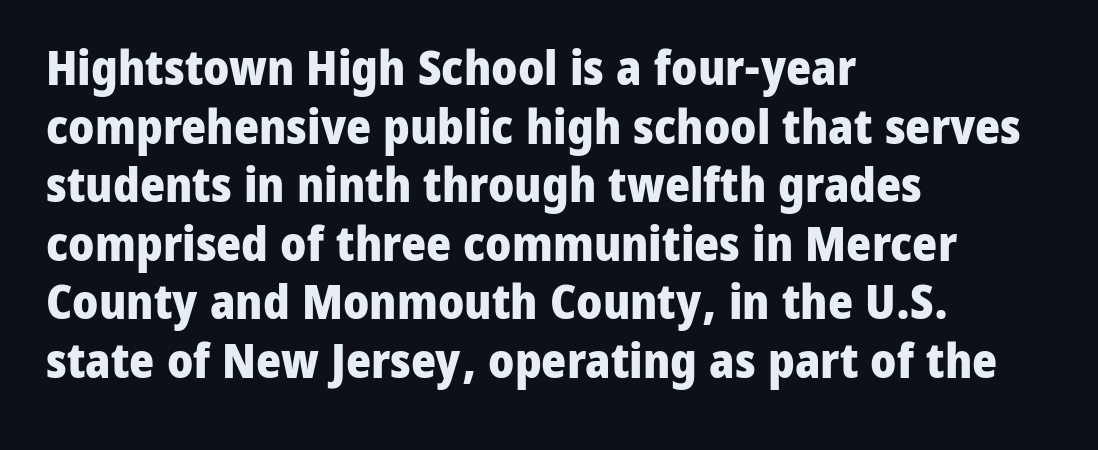
Does the copy run flush right? No — it runs flush left. Are there feet on the stems? There aren't — it's a sans. Caption: bold face, heavy strokes. These lines were composed using upright roman letters.
